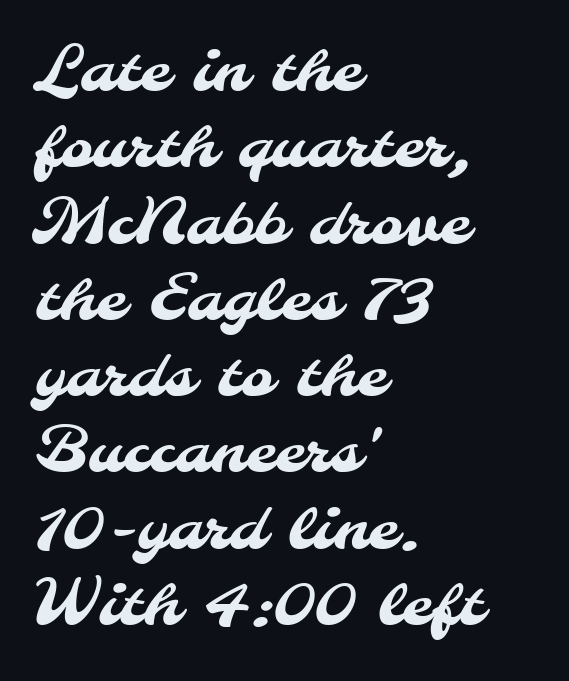
{"serif": "no", "width": "normal", "stroke_contrast": "medium", "x_height": "small", "monospaced": "no", "underline": "no", "align": "left", "line_spacing_ratio": 1.23, "letter_spacing": "normal", "letter_spacing_em": 0.0, "glyph_px": 62}
